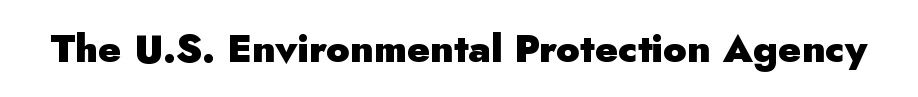
Decoration check: the copy has no underline. Tall strokes in this sample are plumb rather than angled. The rendering keeps characters at their native spacing. Each letter keeps its own natural width here, so spacing adapts to shape. The type family on display is of the sans-serif kind.
